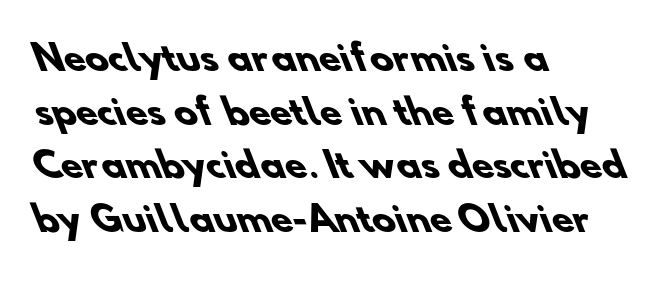
Q: Is the text bold? A: Yes.
Q: Is the typeface a serif or a sans-serif typeface? A: Sans-serif.
Q: Is the text underlined? A: No.
Q: How is the paragraph aligned? A: Left-aligned.
Q: Is the spacing between letters normal or unusually wide? A: Normal.
Q: Is the spacing between lines tight, normal or loose? A: Normal.
Q: Width (condensed, normal, or wide)? A: Normal.
Q: Stroke contrast? A: Low.
Q: x-height? A: Small.
Q: Monospaced? A: No.
